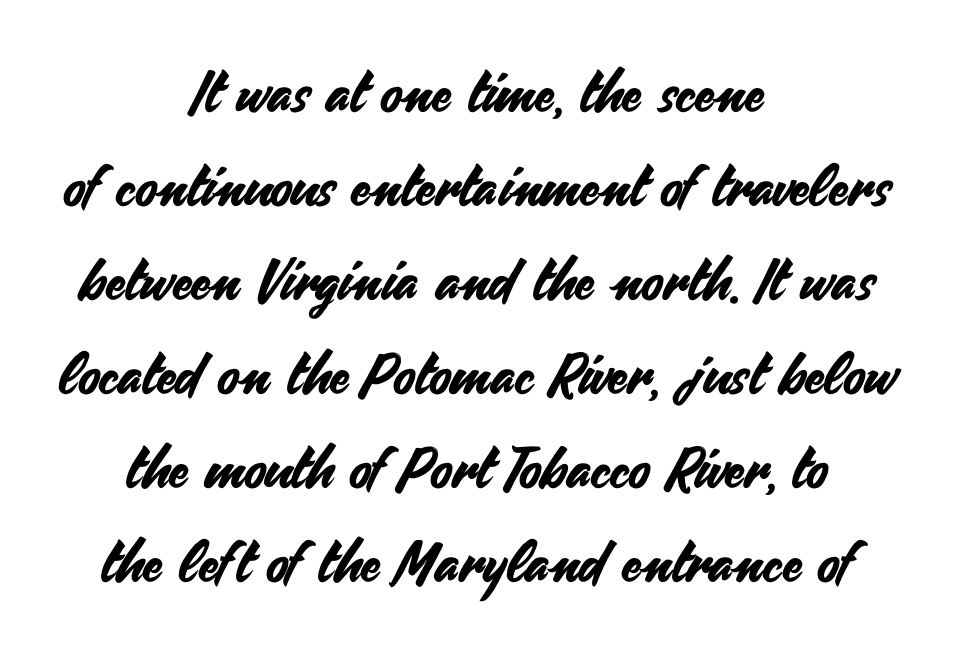
{"serif": "no", "width": "normal", "stroke_contrast": "medium", "x_height": "small", "monospaced": "no", "underline": "no", "align": "center", "line_spacing": "normal", "line_spacing_ratio": 1.65, "letter_spacing": "normal", "letter_spacing_em": 0.0, "glyph_px": 57}
